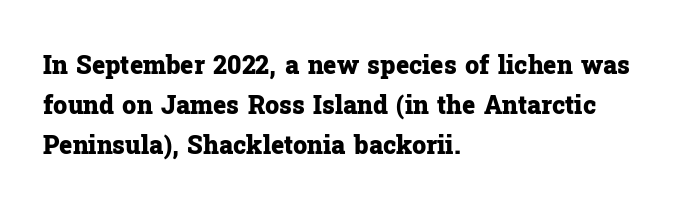
{"italic": "no", "bold": "yes", "underline": "no", "align": "left", "line_spacing": "normal", "line_spacing_ratio": 1.6, "letter_spacing": "normal", "letter_spacing_em": 0.0, "glyph_px": 25}
